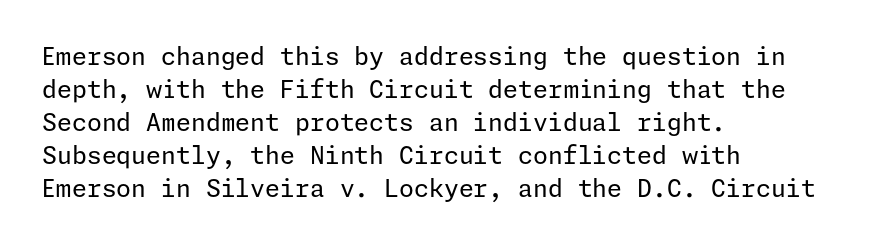
{"italic": "no", "bold": "no", "underline": "no", "align": "left", "line_spacing": "normal", "line_spacing_ratio": 1.38, "letter_spacing": "normal", "letter_spacing_em": 0.0, "glyph_px": 24}
